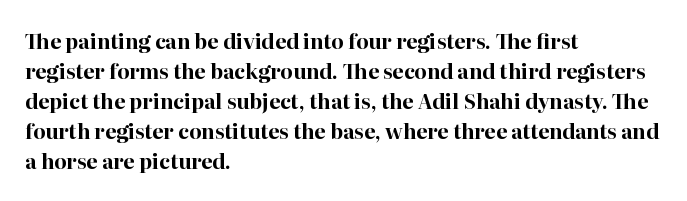
Q: Is the text bold? A: Yes.
Q: Is the text italic (slanted)? A: No, it is upright.
Q: Is the text underlined? A: No.
Q: How is the paragraph aligned? A: Left-aligned.
Q: Is the spacing between letters normal or unusually wide? A: Normal.
Q: Is the spacing between lines tight, normal or loose? A: Normal.
